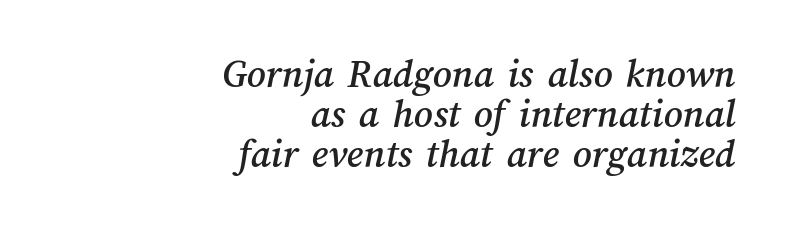
Q: Is the text underlined? A: No.
Q: How is the paragraph aligned? A: Right-aligned.
Q: Is the spacing between letters normal or unusually wide? A: Normal.
Q: Is the spacing between lines tight, normal or loose? A: Tight.
Q: Width (condensed, normal, or wide)? A: Normal.
Q: Stroke contrast? A: Medium.
Q: x-height? A: Medium.
Q: Monospaced? A: No.
